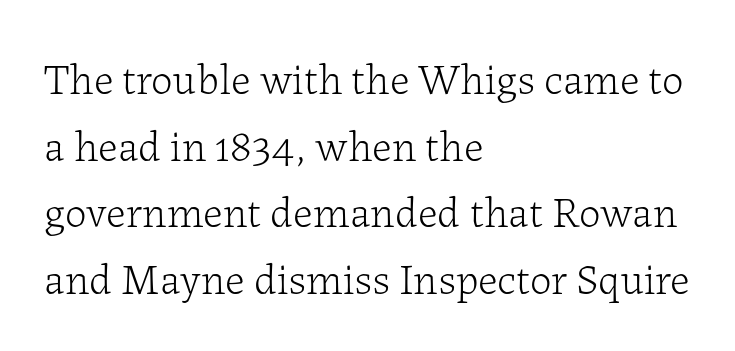
{"serif": "yes", "italic": "no", "bold": "no", "weight": "light", "width": "normal", "stroke_contrast": "low", "x_height": "medium", "monospaced": "no", "underline": "no", "align": "left", "line_spacing": "normal", "line_spacing_ratio": 1.55, "letter_spacing": "normal", "letter_spacing_em": 0.0, "glyph_px": 43}
